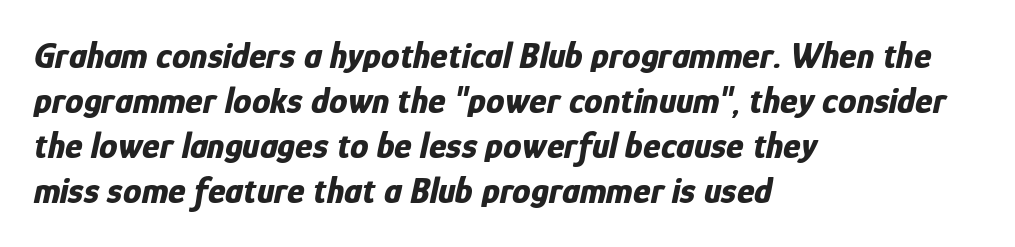
{"italic": "yes", "lean": "right", "slant_degrees": 12, "bold": "yes", "weight": "bold", "width": "condensed", "stroke_contrast": "low", "x_height": "medium", "monospaced": "no", "underline": "no", "align": "left", "line_spacing_ratio": 1.22, "letter_spacing": "normal", "letter_spacing_em": 0.0, "glyph_px": 37}
